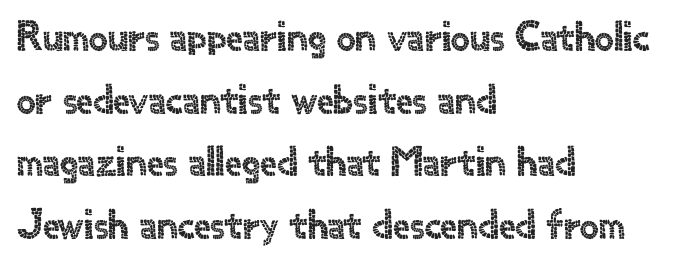
The image shows 42 px sans-serif type, upright; set left-aligned, normal line spacing (1.49x), normal letter spacing, not underlined; a small x-height.
